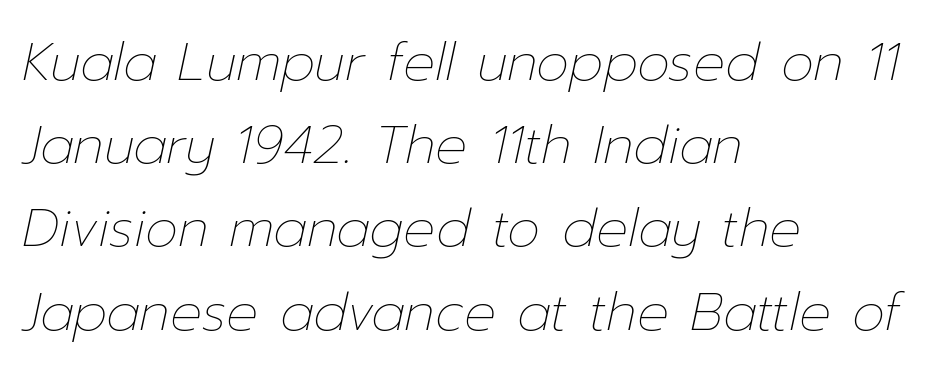
The compositor pushed each line to the left boundary. The tracking reads as untouched default to a designer's eye. Horizontal bands of white between lines are of average thickness. Note the varied advance widths — an 'i' is clearly narrower than an 'm'. No word sits above an underline. Observe the lean: these are italic letterforms.
